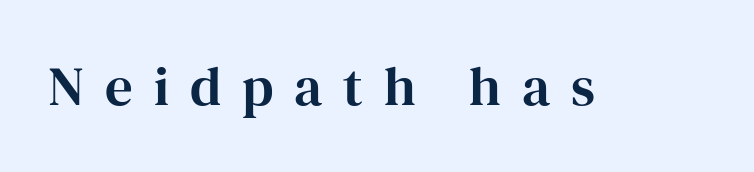
Q: Is the text italic (slanted)? A: No, it is upright.
Q: Is the typeface a serif or a sans-serif typeface? A: Serif.
Q: Is the text underlined? A: No.
Q: Is the spacing between letters normal or unusually wide? A: Unusually wide.
Q: Width (condensed, normal, or wide)? A: Normal.
Q: Stroke contrast? A: High.
Q: x-height? A: Medium.
Q: Monospaced? A: No.
